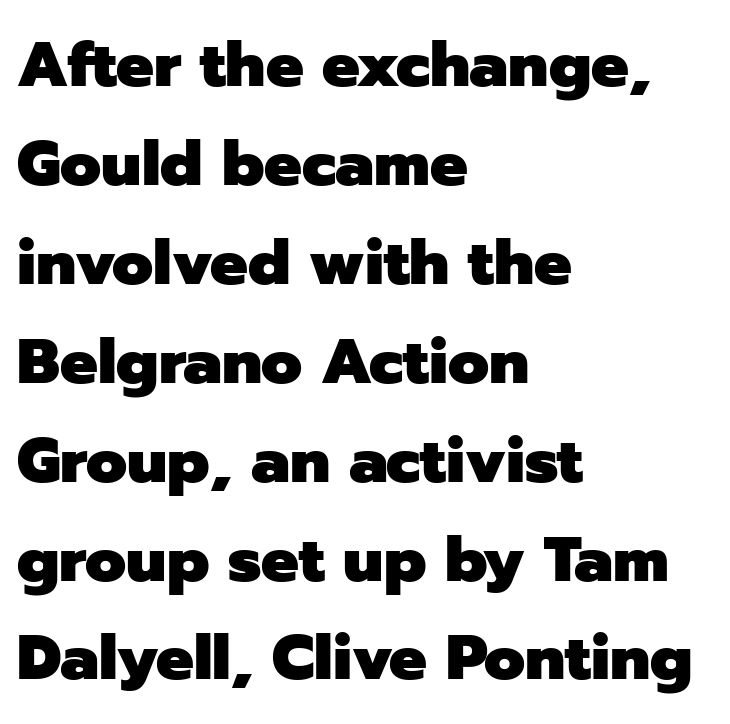
No extra tracking has been applied to these lines. The area under the type is left untouched. Each letter keeps its own natural width here, so spacing adapts to shape. Regarding serifs, this sample does without them. Posture: straight, roman, zero tilt.
